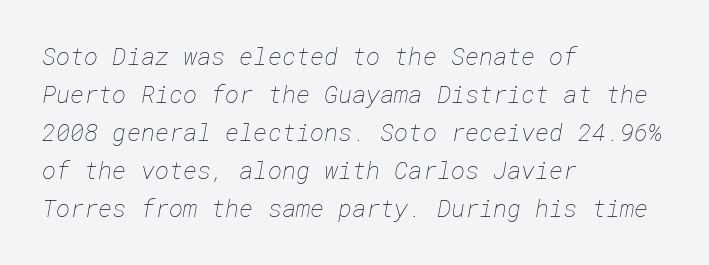
Q: Is the text bold? A: No.
Q: Is the text underlined? A: No.
Q: How is the paragraph aligned? A: Left-aligned.
Q: Is the spacing between letters normal or unusually wide? A: Normal.
Q: Is the spacing between lines tight, normal or loose? A: Normal.
